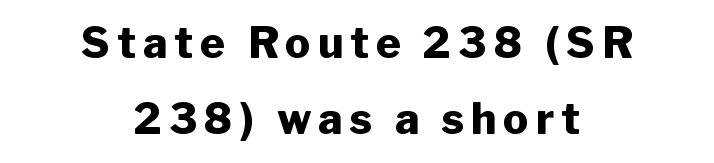
Grotesque or geometric, the face here clearly has no serifs. Is the type bold? Yes — the strokes are clearly thick and heavy. This rendering features lettering with no underline. Notice how the stems are strictly vertical — no italics here. The letters advance in unequal steps, a hallmark of proportional type. Horizontal alignment here is central, giving a formal, balanced look.
